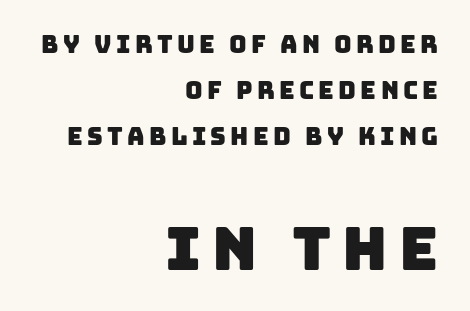
Each new line begins a long way beneath the previous one. This sample has the flowing, uneven cadence of proportional lettering. Is the block centered? No — it sits flush against the right margin. Size contrast runs from small at the top to large at the bottom.
